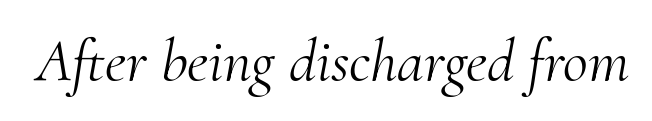
The image shows 61 px light serif type, italic (leaning right); set normal letter spacing, not underlined; medium stroke contrast and a small x-height.
